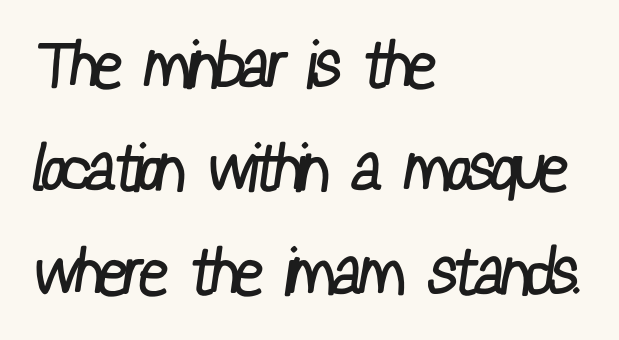
Tracking here is standard; glyphs follow each other at the usual distance. The glyphs are unaccompanied by any horizontal stroke below them. Is there much room between lines? A standard amount, neither cramped nor airy. You could not count columns in this text — the font is proportionally spaced. A quiet, ordinary-to-light weight characterises the typeface.
